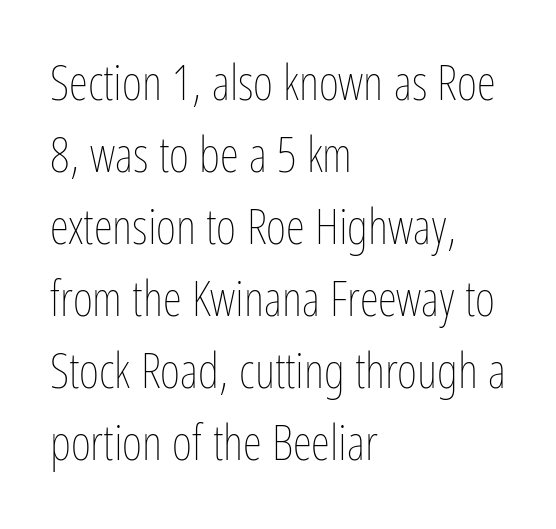
{"italic": "no", "bold": "no", "weight": "thin", "width": "condensed", "stroke_contrast": "low", "x_height": "medium", "monospaced": "no", "underline": "no", "align": "left", "line_spacing": "normal", "line_spacing_ratio": 1.47, "letter_spacing": "normal", "letter_spacing_em": 0.0, "glyph_px": 49}
